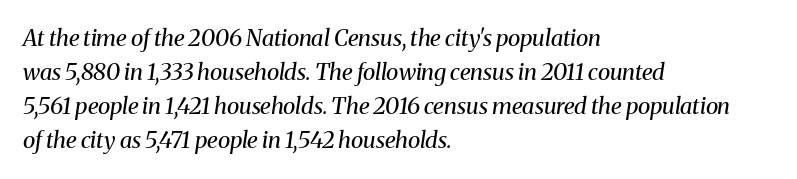
{"italic": "yes", "lean": "right", "slant_degrees": 8, "bold": "no", "underline": "no", "align": "left", "line_spacing": "normal", "line_spacing_ratio": 1.48, "letter_spacing": "normal", "letter_spacing_em": 0.0, "glyph_px": 23}
